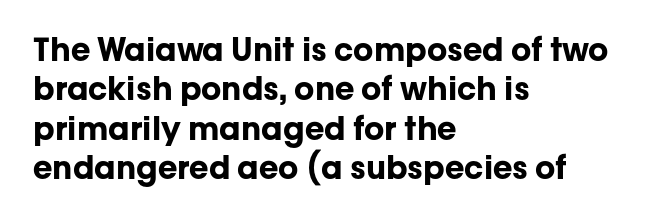
{"serif": "no", "italic": "no", "bold": "yes", "weight": "bold", "width": "normal", "stroke_contrast": "low", "x_height": "medium", "monospaced": "no", "underline": "no", "align": "left", "line_spacing_ratio": 1.23, "letter_spacing": "normal", "letter_spacing_em": 0.0, "glyph_px": 32}
